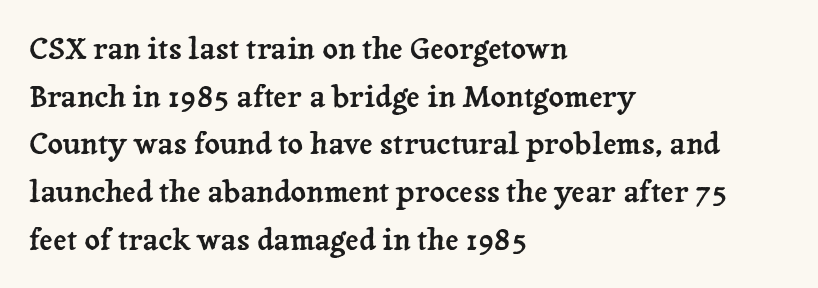
The image shows 30 px serif type, upright; set left-aligned, normal line spacing (1.59x), normal letter spacing, not underlined; low stroke contrast and a medium x-height.
